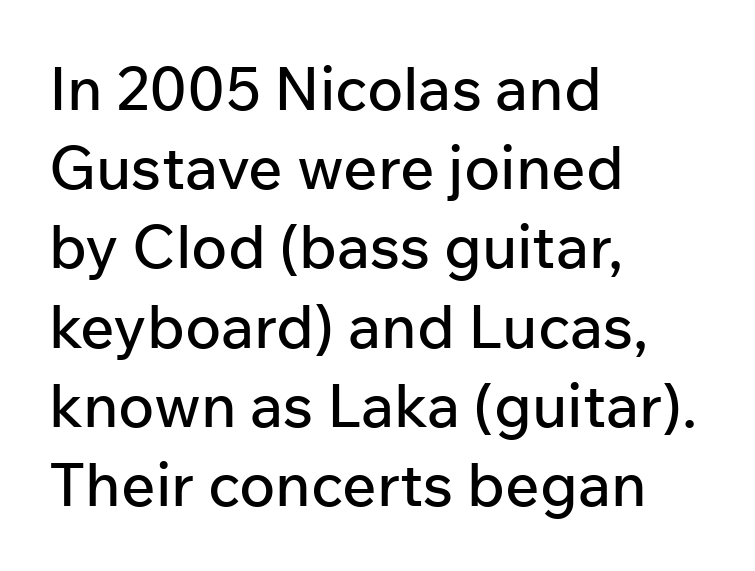
Q: Is the text italic (slanted)? A: No, it is upright.
Q: Is the typeface a serif or a sans-serif typeface? A: Sans-serif.
Q: Is the text underlined? A: No.
Q: How is the paragraph aligned? A: Left-aligned.
Q: Is the spacing between letters normal or unusually wide? A: Normal.
Q: Is the spacing between lines tight, normal or loose? A: Normal.
Q: Width (condensed, normal, or wide)? A: Normal.
Q: Stroke contrast? A: Low.
Q: x-height? A: Medium.
Q: Monospaced? A: No.
